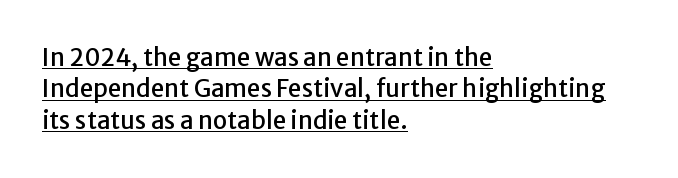
Q: Is the text italic (slanted)? A: No, it is upright.
Q: Is the text underlined? A: Yes.
Q: How is the paragraph aligned? A: Left-aligned.
Q: Is the spacing between letters normal or unusually wide? A: Normal.
Q: Is the spacing between lines tight, normal or loose? A: Normal.
